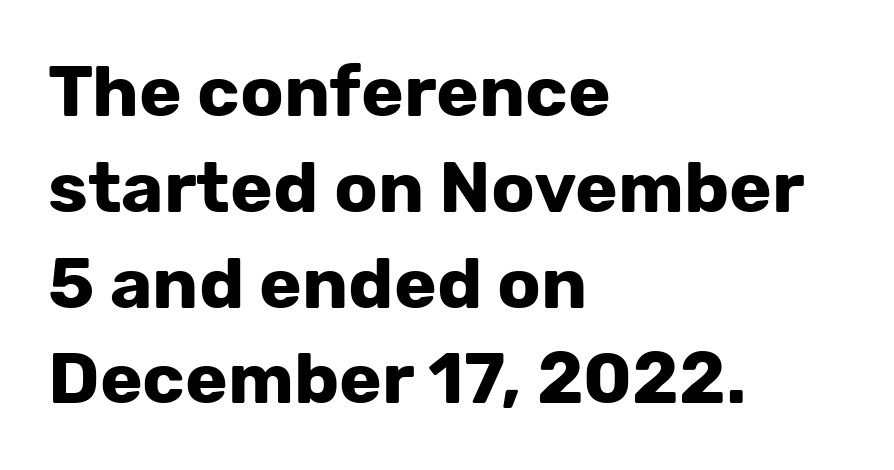
Visually the block forms a straight wall on the left and a jagged coastline on the right. Strokes here are thick enough to call this a true bold. The letters carry no serifs — their stems end cleanly without finishing strokes. A typesetter would call this leading conventional body-copy spacing. If you drew a line through each stem, it would be perfectly vertical.
